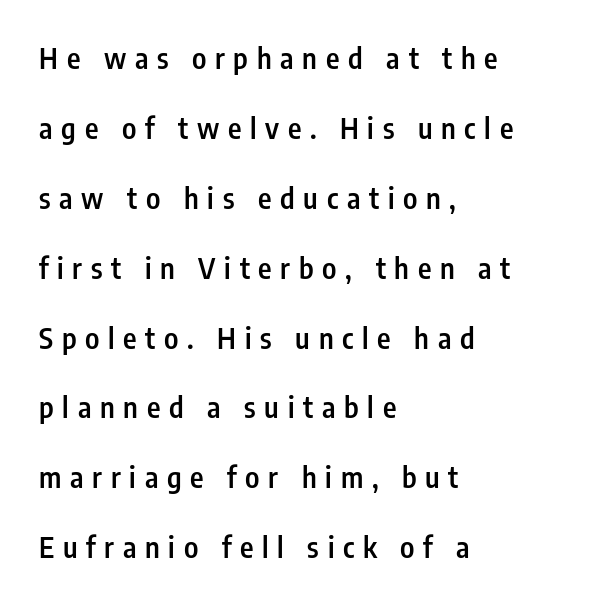
The text was rendered using a sans face with plain stroke endings. Proportional: the letters do not fall into vertical columns. Clear beneath every line of the passage. Between one letter and the next there's a generous, obvious gap.
